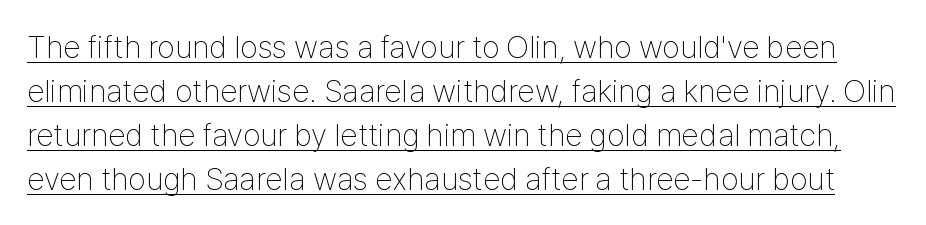
Q: Is the text bold? A: No.
Q: Is the text italic (slanted)? A: No, it is upright.
Q: Is the typeface a serif or a sans-serif typeface? A: Sans-serif.
Q: Is the text underlined? A: Yes.
Q: Is the spacing between letters normal or unusually wide? A: Normal.
Q: Is the spacing between lines tight, normal or loose? A: Normal.
Q: Width (condensed, normal, or wide)? A: Condensed.
Q: Stroke contrast? A: Low.
Q: x-height? A: Medium.
Q: Monospaced? A: No.
